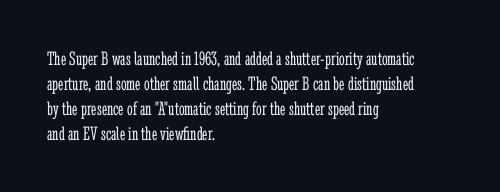
Q: Is the text bold? A: No.
Q: Is the text italic (slanted)? A: No, it is upright.
Q: Is the text underlined? A: No.
Q: How is the paragraph aligned? A: Left-aligned.
Q: Is the spacing between letters normal or unusually wide? A: Normal.
Q: Is the spacing between lines tight, normal or loose? A: Normal.
